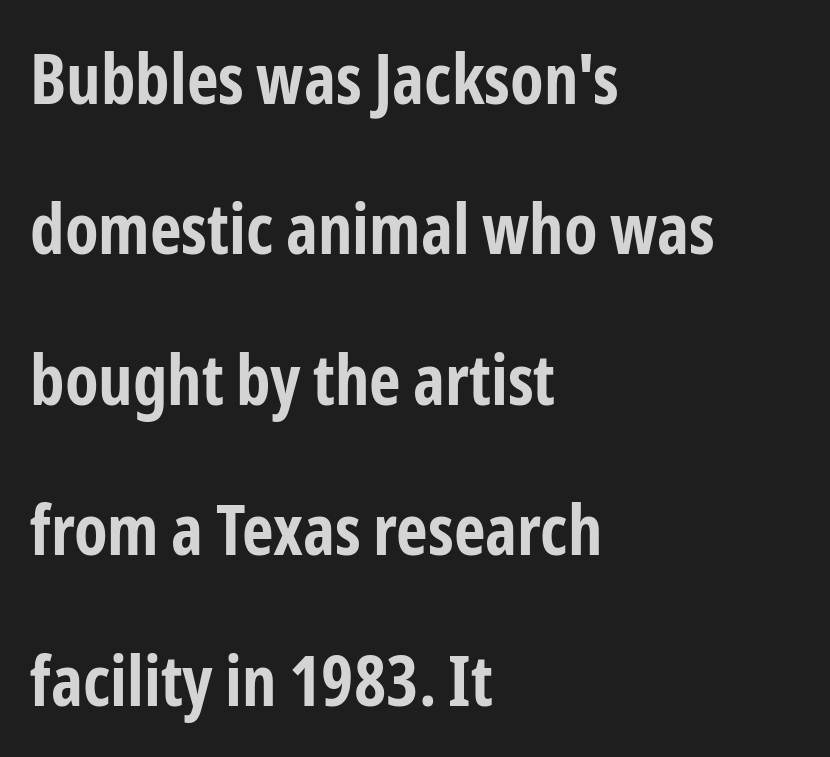
The image shows 69 px bold, condensed sans-serif type, upright; set left-aligned, loose line spacing (2.18x), normal letter spacing, not underlined; low stroke contrast and a medium x-height.
